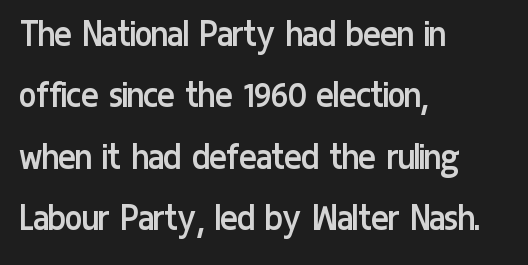
The image shows 41 px regular-weight, condensed sans-serif type, upright; set left-aligned, normal line spacing (1.5x), normal letter spacing, not underlined; low stroke contrast and a medium x-height.
